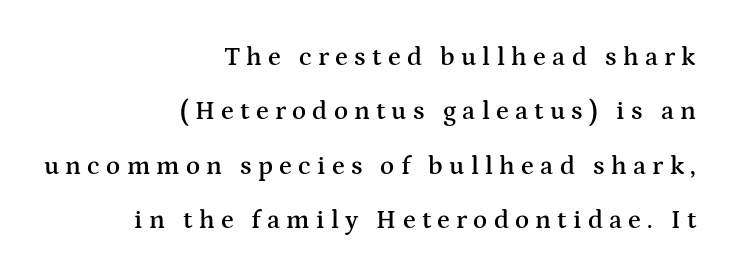
{"italic": "no", "bold": "semi", "underline": "no", "align": "right", "line_spacing": "loose", "line_spacing_ratio": 2.09, "letter_spacing": "wide", "letter_spacing_em": 0.24, "glyph_px": 26}
